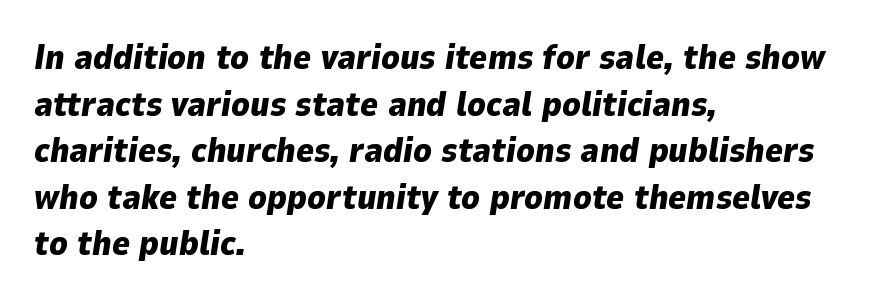
{"italic": "yes", "lean": "right", "slant_degrees": 9, "bold": "yes", "weight": "heavy", "width": "normal", "stroke_contrast": "low", "x_height": "medium", "monospaced": "no", "underline": "no", "align": "left", "line_spacing": "normal", "line_spacing_ratio": 1.37, "letter_spacing": "normal", "letter_spacing_em": 0.0, "glyph_px": 34}
